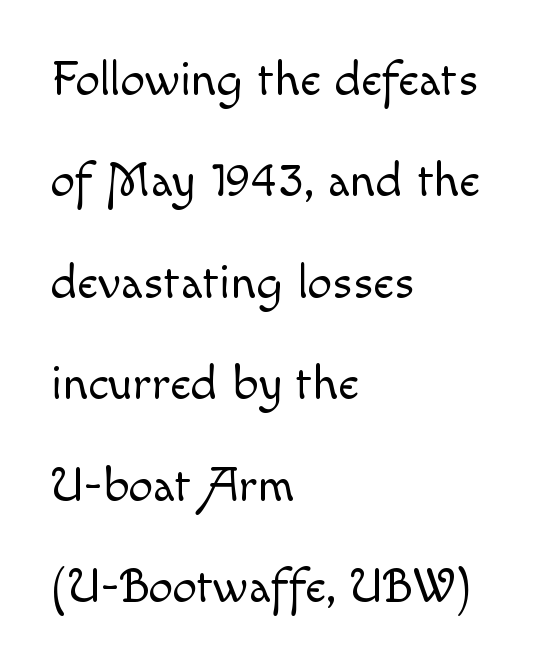
Q: Is the text bold? A: No.
Q: Is the text italic (slanted)? A: No, it is upright.
Q: Is the text underlined? A: No.
Q: How is the paragraph aligned? A: Left-aligned.
Q: Is the spacing between letters normal or unusually wide? A: Normal.
Q: Is the spacing between lines tight, normal or loose? A: Loose.
Q: Width (condensed, normal, or wide)? A: Normal.
Q: x-height? A: Small.
Q: Monospaced? A: No.
